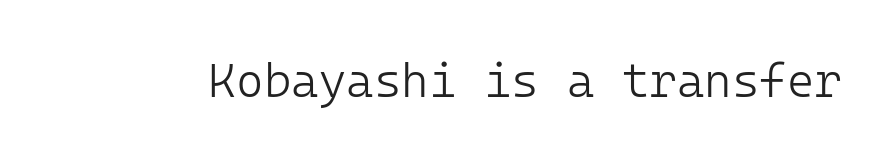
{"serif": "no", "italic": "no", "bold": "no", "weight": "light", "width": "normal", "stroke_contrast": "low", "x_height": "medium", "monospaced": "yes", "underline": "no", "letter_spacing": "normal", "letter_spacing_em": 0.0, "glyph_px": 47}
